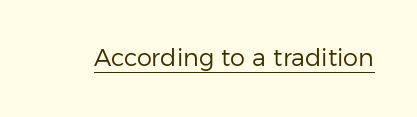
Underlined type. When letters stand straight like this, we call the style roman or upright. The line texture is even and compact thanks to regular tracking. The strokes carry an ordinary text weight at most.
